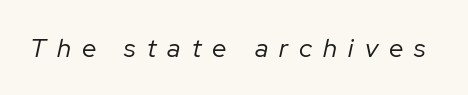
The letterforms stand isolated, each surrounded by extra space. Think standard paragraph weight, or any step lighter than that. Is the type slanted? Yes — the strokes lean at a clear angle. Descender tails drop into unmarked territory.
